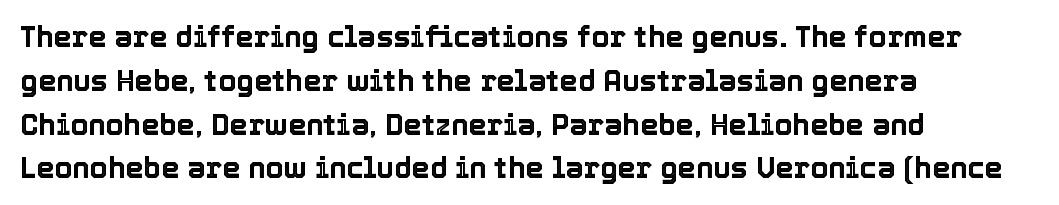
The image shows 29 px text type, upright; set left-aligned, normal line spacing (1.51x), normal letter spacing, not underlined; a medium x-height.
